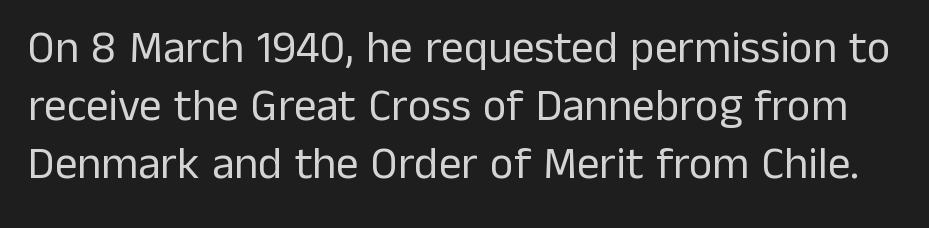
Letters have the restrained weight of plain body copy at most. Type without underlining. The gaps between neighbouring characters are ordinary and unremarkable. The letters advance in unequal steps, a hallmark of proportional type. Is there much room between lines? A standard amount, neither cramped nor airy. Unlike a traditional serif, this face leaves its strokes unadorned.
